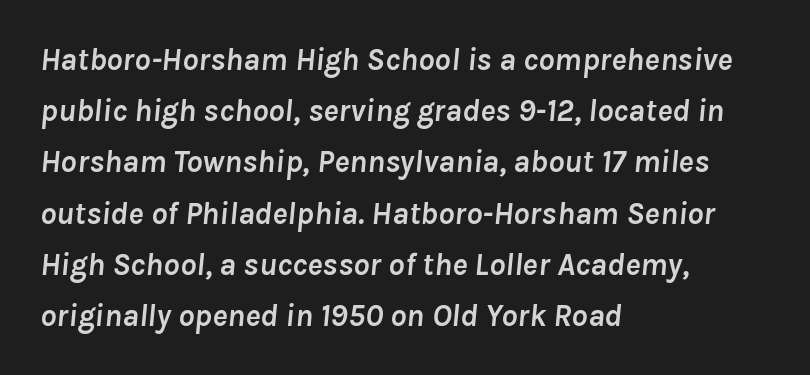
{"italic": "yes", "lean": "right", "slant_degrees": 8, "bold": "yes", "weight": "semibold", "width": "normal", "stroke_contrast": "low", "x_height": "medium", "monospaced": "no", "underline": "no", "align": "left", "line_spacing": "normal", "line_spacing_ratio": 1.6, "letter_spacing": "normal", "letter_spacing_em": 0.0, "glyph_px": 32}
